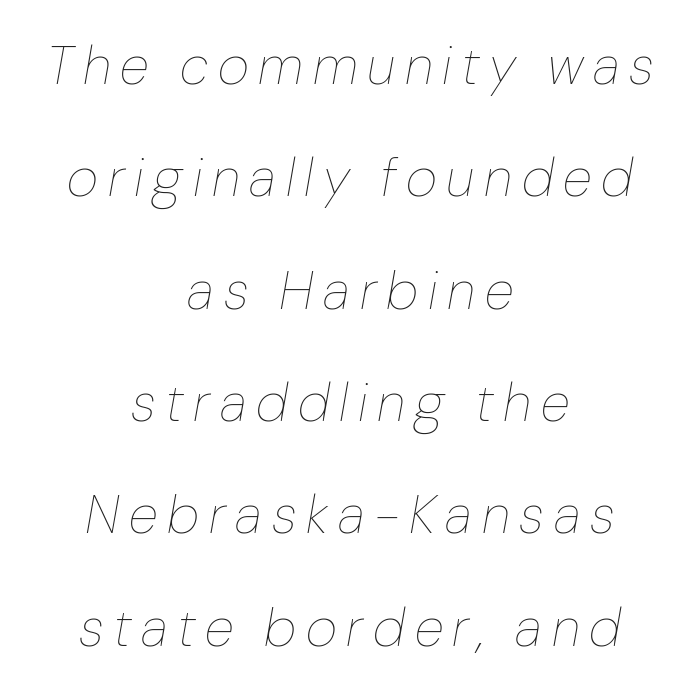
Q: Is the text bold? A: No.
Q: Is the text italic (slanted)? A: Yes, it leans right by about 10 degrees.
Q: Is the text underlined? A: No.
Q: How is the paragraph aligned? A: Centered.
Q: Is the spacing between lines tight, normal or loose? A: Loose.
Q: Width (condensed, normal, or wide)? A: Normal.
Q: Stroke contrast? A: Low.
Q: x-height? A: Medium.
Q: Monospaced? A: No.
